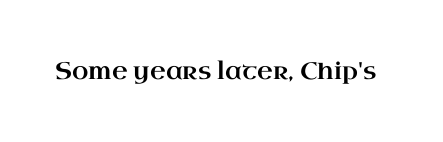
Observe the ordinary spacing: letters are neighbours, not strangers. Underline: absent. Rendered with straight, roman letterforms.
